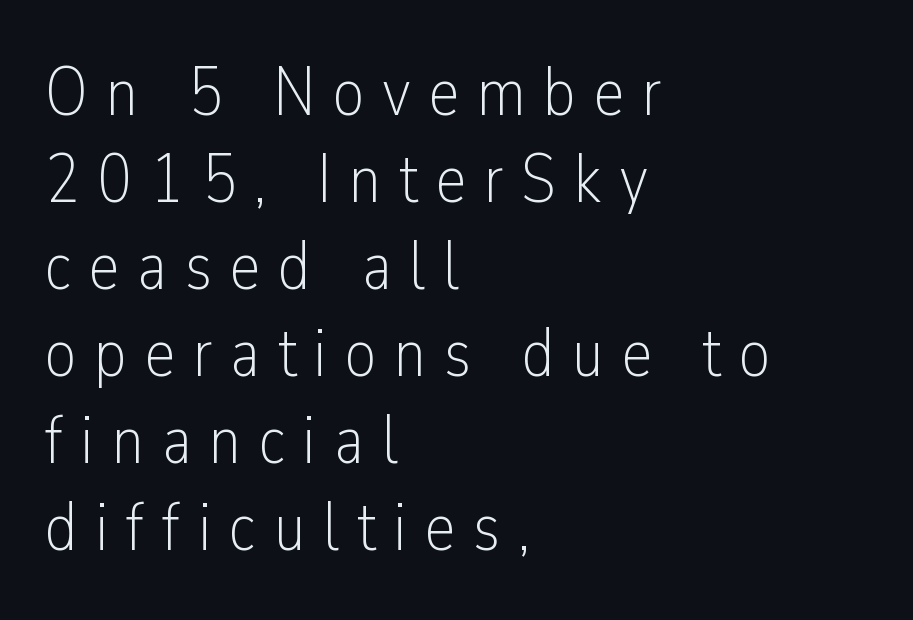
Q: Is the text bold? A: No.
Q: Is the text italic (slanted)? A: No, it is upright.
Q: Is the typeface a serif or a sans-serif typeface? A: Sans-serif.
Q: Is the text underlined? A: No.
Q: How is the paragraph aligned? A: Left-aligned.
Q: Is the spacing between letters normal or unusually wide? A: Unusually wide.
Q: Is the spacing between lines tight, normal or loose? A: Normal.
Q: Width (condensed, normal, or wide)? A: Condensed.
Q: Stroke contrast? A: Low.
Q: x-height? A: Medium.
Q: Monospaced? A: No.
